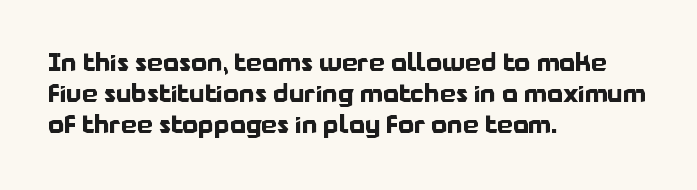
Caption: standard tracking, unaltered. Weight: bold. Line beginnings align vertically; line endings do not. The type sits square on the baseline with zero lean.
